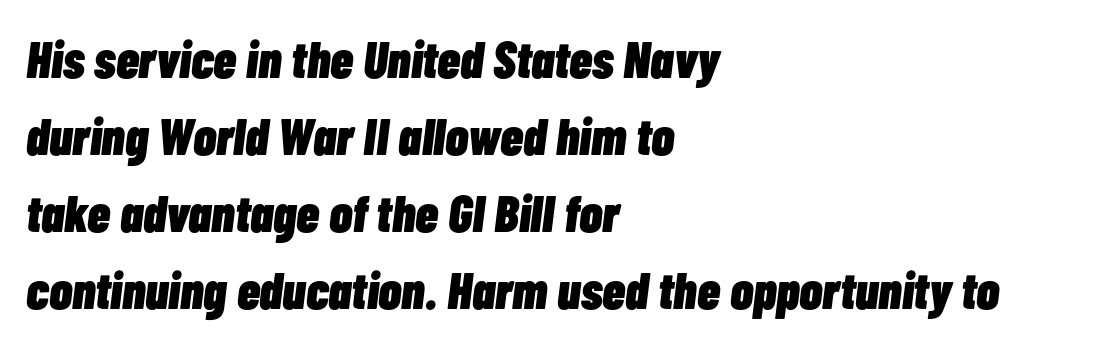
{"italic": "yes", "lean": "right", "slant_degrees": 7, "bold": "yes", "weight": "heavy", "width": "condensed", "stroke_contrast": "low", "x_height": "medium", "monospaced": "no", "underline": "no", "align": "left", "line_spacing": "normal", "line_spacing_ratio": 1.48, "letter_spacing": "normal", "letter_spacing_em": 0.0, "glyph_px": 52}
